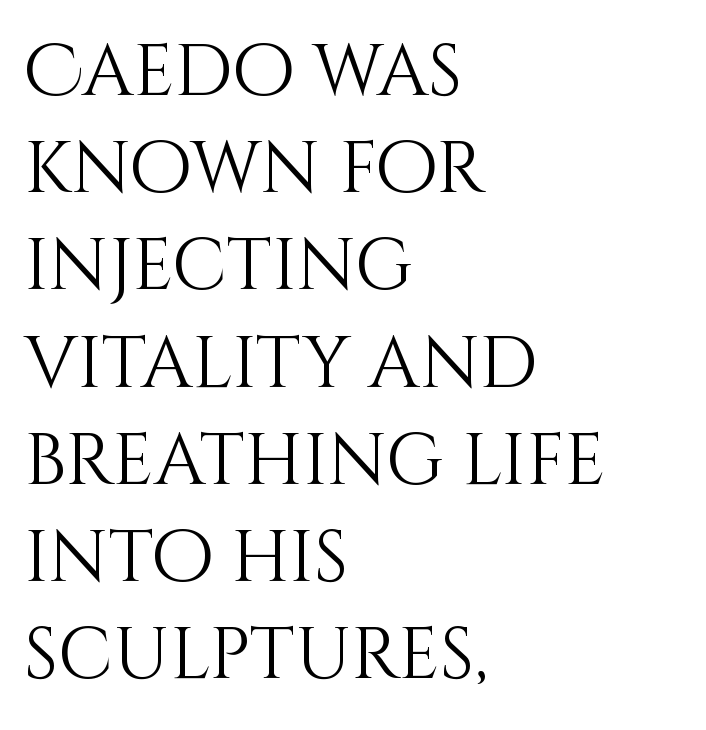
The image shows 72 px light type, upright; set left-aligned, normal line spacing (1.35x), normal letter spacing, not underlined; medium stroke contrast and a large x-height.
